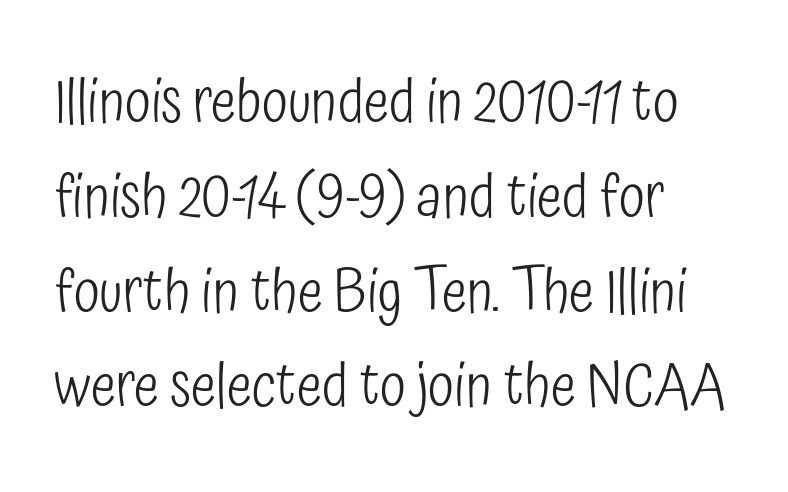
{"serif": "no", "italic": "no", "bold": "no", "weight": "light", "width": "condensed", "stroke_contrast": "low", "x_height": "medium", "monospaced": "no", "underline": "no", "align": "left", "line_spacing": "normal", "line_spacing_ratio": 1.58, "letter_spacing": "normal", "letter_spacing_em": 0.0, "glyph_px": 60}
